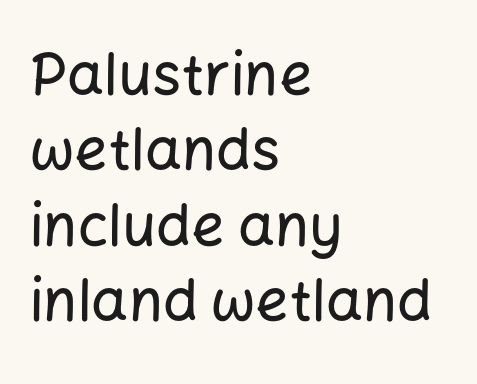
The image shows 58 px sans-serif type, upright; set left-aligned, normal line spacing (1.3x), normal letter spacing, not underlined; low stroke contrast and a medium x-height.
